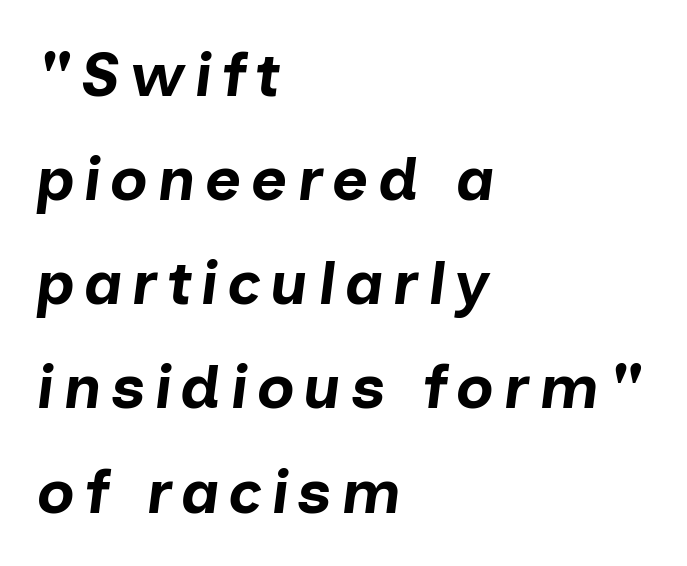
The image shows 62 px bold type, italic (leaning right); set left-aligned, normal line spacing (1.68x), not underlined; low stroke contrast and a medium x-height.
